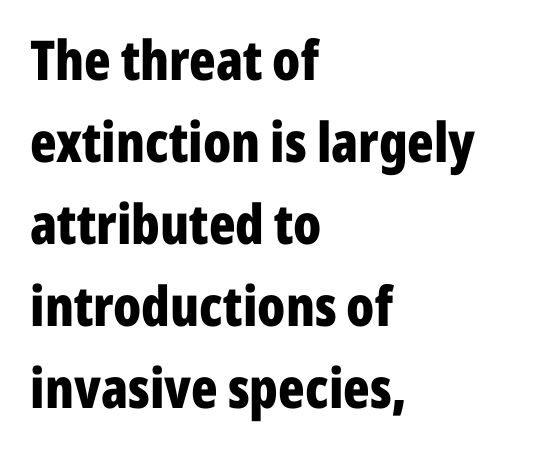
These lines are rendered in a variable-pitch font. The face used here is rendered with its standard letterfit. The strokes are fattened all the way to bold. The space beneath each line is pristine and unruled. The rendering shows plain stroke endings on the letterforms — a sans-serif design.
